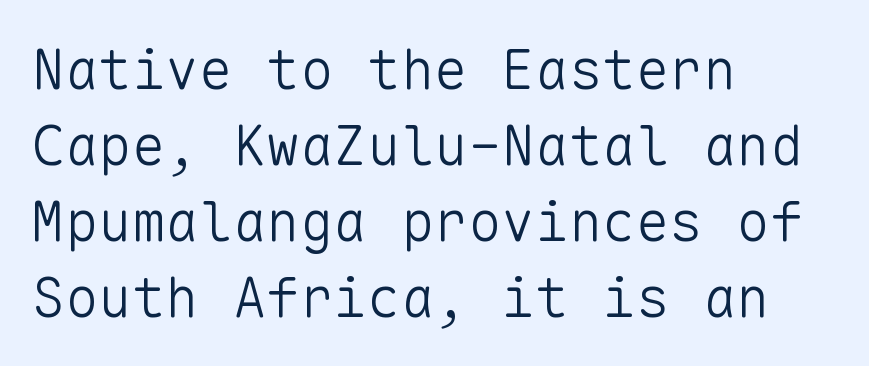
Horizontally, the lines are justified to the leading edge only. Is this a sans? Yes — the strokes have no serifs. A typesetter would call this zero additional tracking. The lines sit at an ordinary, default distance from one another.
